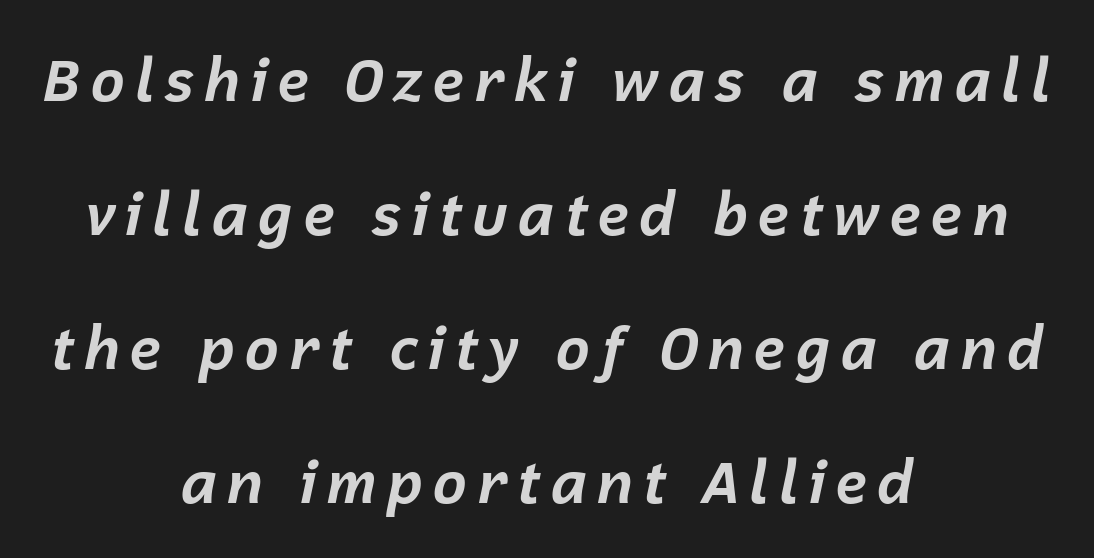
The image shows 59 px bold type, italic (leaning right); set centered, loose line spacing (2.27x), not underlined; low stroke contrast and a medium x-height.
